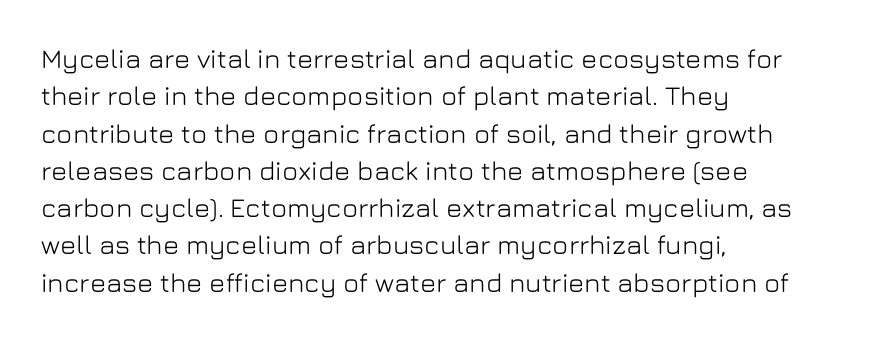
The image shows 27 px text type, upright; set left-aligned, normal line spacing (1.38x), normal letter spacing, not underlined.
